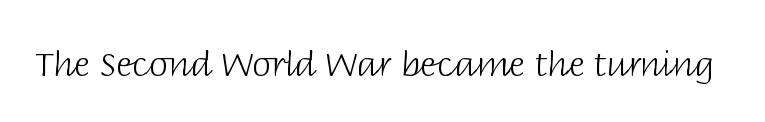
Has an underline been added? It has not. The rendering shows plain stroke endings on the letterforms — a sans-serif design. Each word holds together tightly as a unit, with standard inter-letter gaps. Stroke mass is kept to a normal reading level or below. In terms of posture, this sample is upright.
